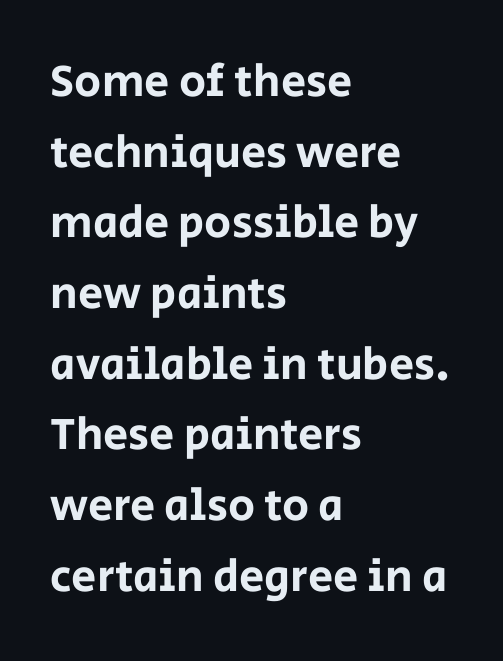
{"serif": "no", "italic": "no", "width": "normal", "stroke_contrast": "low", "x_height": "large", "monospaced": "no", "underline": "no", "align": "left", "line_spacing": "normal", "line_spacing_ratio": 1.57, "letter_spacing": "normal", "letter_spacing_em": 0.0, "glyph_px": 45}
